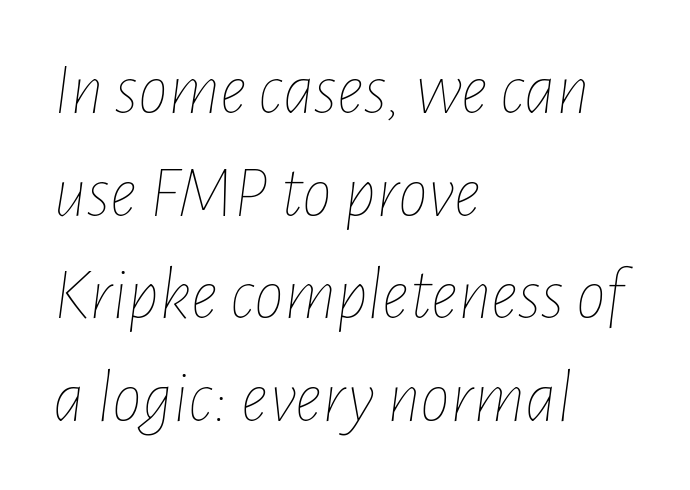
The image shows 75 px thin, condensed type, italic (leaning right); set left-aligned, normal line spacing (1.37x), normal letter spacing, not underlined; low stroke contrast and a medium x-height.
